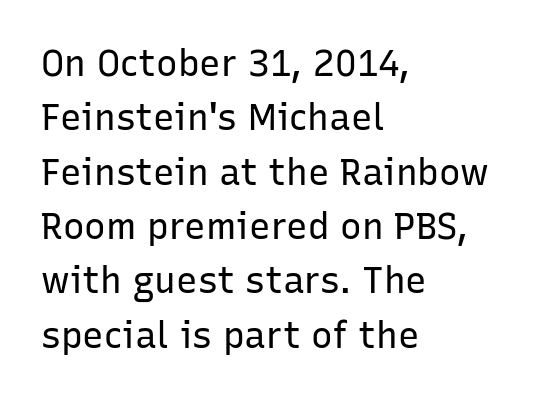
Decoration check: the copy has no underline. Quick note: interline space is typical. Spacing verdict: proportional, widths tailored to each character. Is there any slant? The stems are plumb. Stems and bowls with no extra thickness — not bold.
